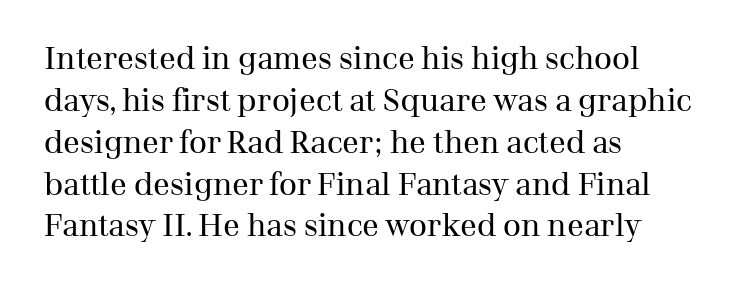
The image shows 31 px regular-weight serif type, upright; set left-aligned, normal line spacing (1.35x), normal letter spacing, not underlined; medium stroke contrast and a medium x-height.
